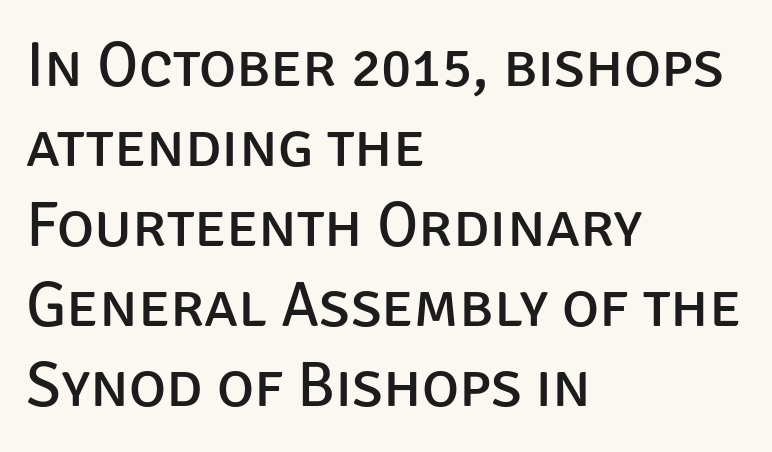
Q: Is the text bold? A: No.
Q: Is the text italic (slanted)? A: No, it is upright.
Q: Is the typeface a serif or a sans-serif typeface? A: Sans-serif.
Q: Is the text underlined? A: No.
Q: How is the paragraph aligned? A: Left-aligned.
Q: Is the spacing between letters normal or unusually wide? A: Normal.
Q: Is the spacing between lines tight, normal or loose? A: Normal.
Q: Width (condensed, normal, or wide)? A: Normal.
Q: Stroke contrast? A: Low.
Q: x-height? A: Large.
Q: Monospaced? A: No.
